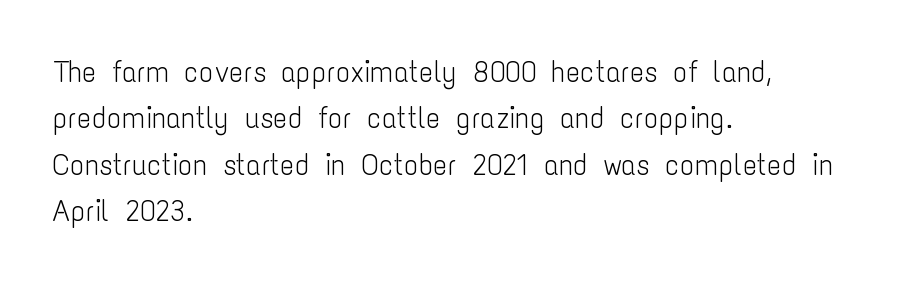
The face used here is proportionally spaced, like ordinary book or web type. What's the leading like? Ordinary, nothing unusual. This rendering employs a face without finishing strokes, i.e., a sans-serif. Italic? Not at all — the glyphs are vertical.
